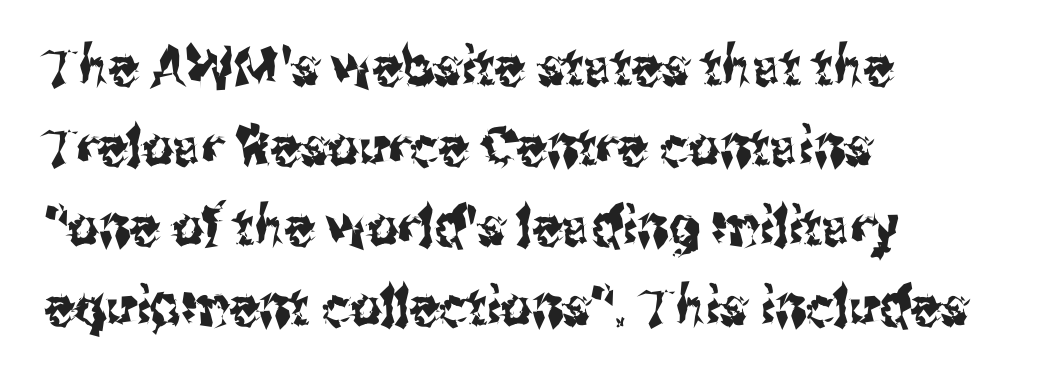
The image shows 54 px condensed sans-serif type, upright; set left-aligned, normal line spacing (1.48x), normal letter spacing, not underlined; medium stroke contrast and a medium x-height.
